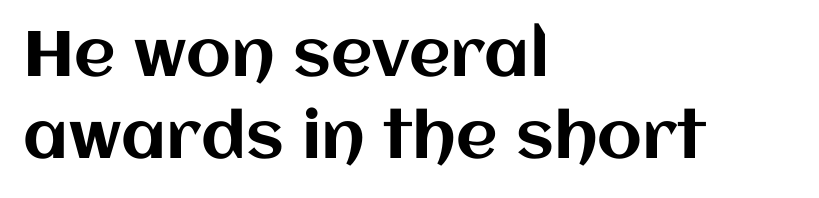
{"italic": "no", "width": "normal", "stroke_contrast": "medium", "x_height": "large", "monospaced": "no", "underline": "no", "align": "left", "line_spacing": "normal", "line_spacing_ratio": 1.28, "letter_spacing": "normal", "letter_spacing_em": 0.0, "glyph_px": 64}
